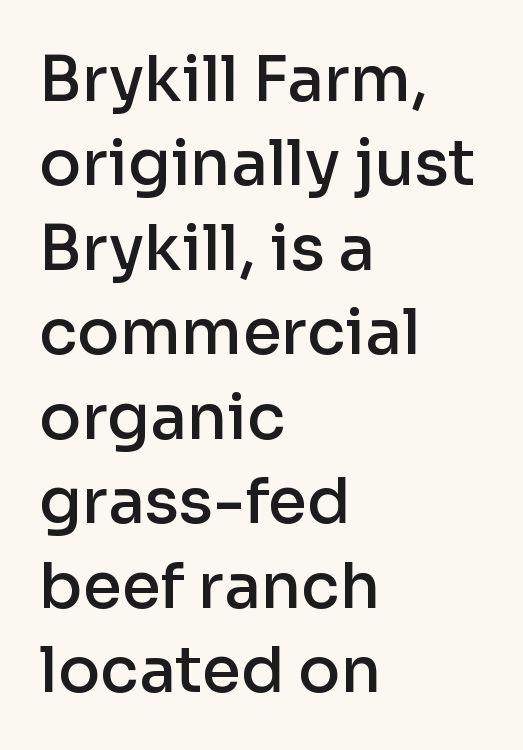
{"serif": "no", "italic": "no", "bold": "semi", "weight": "semibold", "width": "normal", "stroke_contrast": "low", "x_height": "medium", "monospaced": "no", "underline": "no", "align": "left", "line_spacing": "normal", "line_spacing_ratio": 1.34, "letter_spacing": "normal", "letter_spacing_em": 0.0, "glyph_px": 63}
